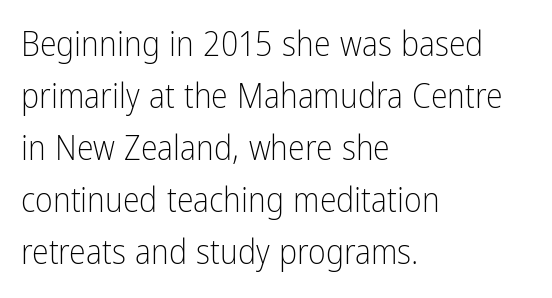
The image shows 34 px light, condensed sans-serif type, upright; set left-aligned, normal line spacing (1.53x), normal letter spacing, not underlined; low stroke contrast and a medium x-height.
